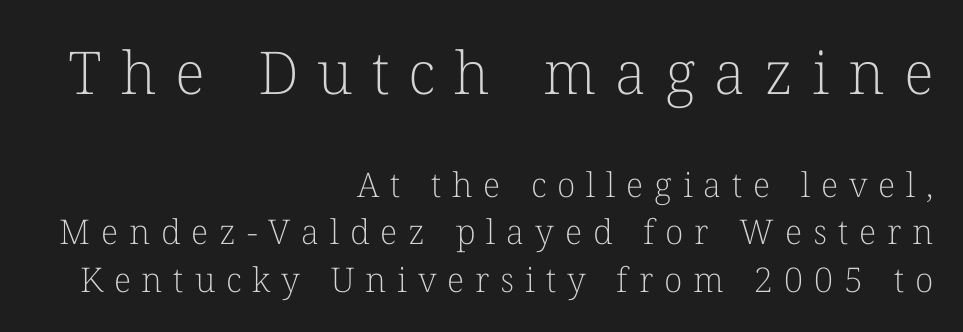
Q: Is the text bold? A: No.
Q: Is the text italic (slanted)? A: No, it is upright.
Q: Is the typeface a serif or a sans-serif typeface? A: Serif.
Q: Is the text underlined? A: No.
Q: How is the paragraph aligned? A: Right-aligned.
Q: Is the spacing between letters normal or unusually wide? A: Unusually wide.
Q: Is the spacing between lines tight, normal or loose? A: Normal.
Q: Which block of text is set in a larger size, the first (top) or the second (bottom)? A: The first (top) one.
Q: Width (condensed, normal, or wide)? A: Normal.
Q: Stroke contrast? A: Low.
Q: x-height? A: Medium.
Q: Monospaced? A: No.
